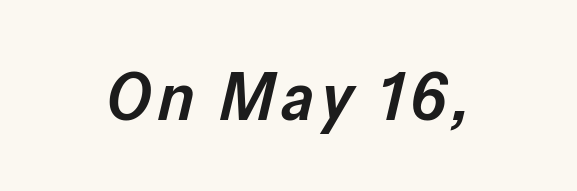
The image shows 68 px semibold type, italic (leaning right); set not underlined; low stroke contrast and a medium x-height.
